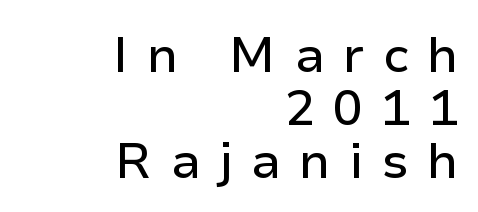
Q: Is the text italic (slanted)? A: No, it is upright.
Q: Is the typeface a serif or a sans-serif typeface? A: Sans-serif.
Q: Is the text underlined? A: No.
Q: How is the paragraph aligned? A: Right-aligned.
Q: Is the spacing between letters normal or unusually wide? A: Unusually wide.
Q: Is the spacing between lines tight, normal or loose? A: Tight.
Q: Width (condensed, normal, or wide)? A: Normal.
Q: Stroke contrast? A: Low.
Q: x-height? A: Medium.
Q: Monospaced? A: No.
